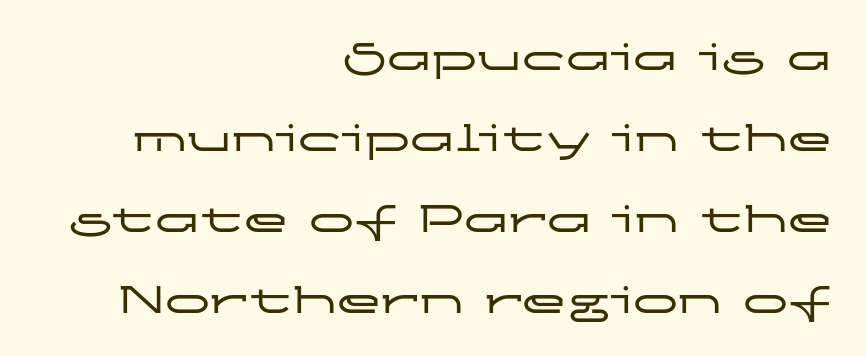
The image shows 45 px wide sans-serif type, upright; set right-aligned, line spacing 1.8x, normal letter spacing, not underlined; low stroke contrast and a medium x-height.
